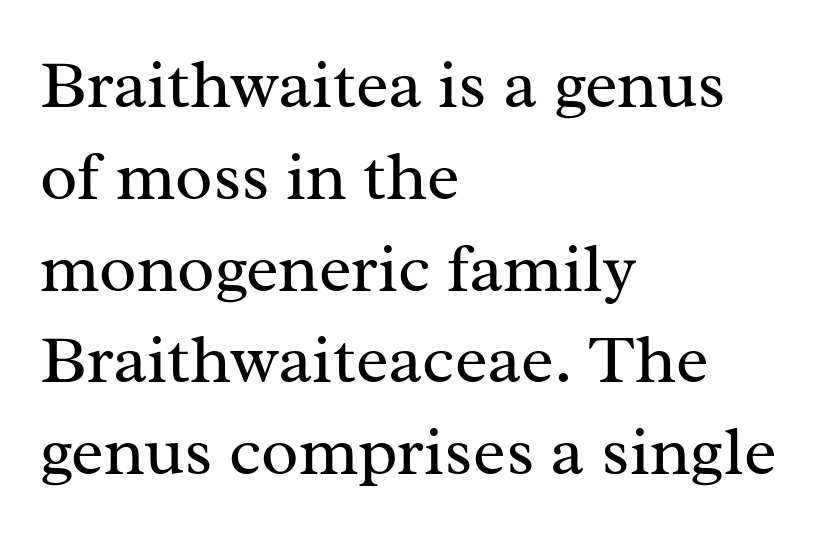
Q: Is the text bold? A: No.
Q: Is the text italic (slanted)? A: No, it is upright.
Q: Is the typeface a serif or a sans-serif typeface? A: Serif.
Q: Is the text underlined? A: No.
Q: How is the paragraph aligned? A: Left-aligned.
Q: Is the spacing between letters normal or unusually wide? A: Normal.
Q: Is the spacing between lines tight, normal or loose? A: Normal.
Q: Width (condensed, normal, or wide)? A: Normal.
Q: Stroke contrast? A: Medium.
Q: x-height? A: Medium.
Q: Monospaced? A: No.
